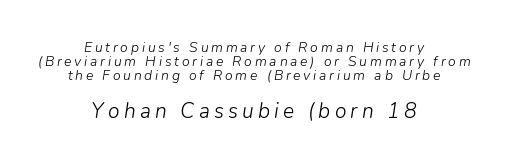
{"italic": "yes", "lean": "right", "slant_degrees": 9, "bold": "no", "underline": "no", "align": "center", "line_spacing": "tight", "line_spacing_ratio": 1.0, "letter_spacing": "wide", "letter_spacing_em": 0.2, "larger_block": "second", "size_ratio": 1.5, "glyph_px": 21}
